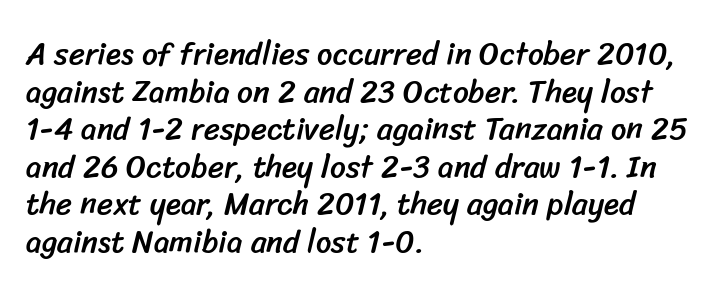
{"serif": "no", "width": "normal", "stroke_contrast": "low", "x_height": "medium", "monospaced": "no", "underline": "no", "align": "left", "line_spacing_ratio": 1.21, "letter_spacing": "normal", "letter_spacing_em": 0.0, "glyph_px": 31}
